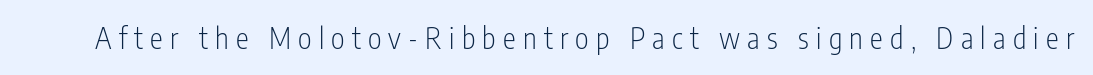
If you drew a line through each stem, it would be perfectly vertical. The zone under the glyphs is completely vacant. The glyphs in this specimen are sans serif. The characters are drawn with everyday or finer stroke widths. This sample uses expanded letter spacing, leaving extra air between glyphs.
